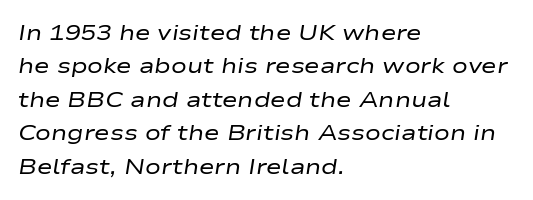
Q: Is the text bold? A: No.
Q: Is the text italic (slanted)? A: Yes, it leans right by about 9 degrees.
Q: Is the text underlined? A: No.
Q: How is the paragraph aligned? A: Left-aligned.
Q: Is the spacing between letters normal or unusually wide? A: Normal.
Q: Is the spacing between lines tight, normal or loose? A: Normal.
